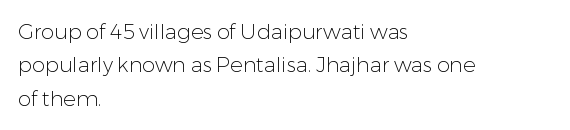
How would I describe the line gaps? Plain and ordinary. Weight: in the light-to-regular range. The type is set solid horizontally, with unmodified tracking. The lines are quadded left.
